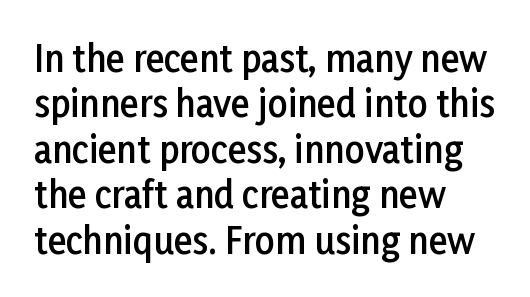
Q: Is the text bold? A: Semi-bold.
Q: Is the text italic (slanted)? A: No, it is upright.
Q: Is the typeface a serif or a sans-serif typeface? A: Sans-serif.
Q: Is the text underlined? A: No.
Q: How is the paragraph aligned? A: Left-aligned.
Q: Is the spacing between letters normal or unusually wide? A: Normal.
Q: Is the spacing between lines tight, normal or loose? A: Normal.
Q: Width (condensed, normal, or wide)? A: Normal.
Q: Stroke contrast? A: Low.
Q: x-height? A: Medium.
Q: Monospaced? A: No.
